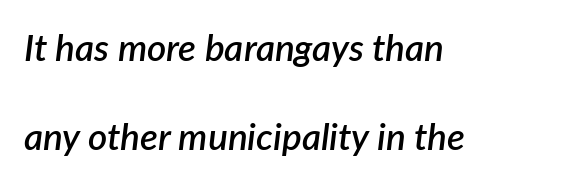
{"italic": "yes", "lean": "right", "slant_degrees": 7, "bold": "semi", "weight": "semibold", "width": "normal", "stroke_contrast": "low", "x_height": "medium", "monospaced": "no", "underline": "no", "align": "left", "line_spacing": "loose", "line_spacing_ratio": 2.41, "letter_spacing": "normal", "letter_spacing_em": 0.0, "glyph_px": 37}
